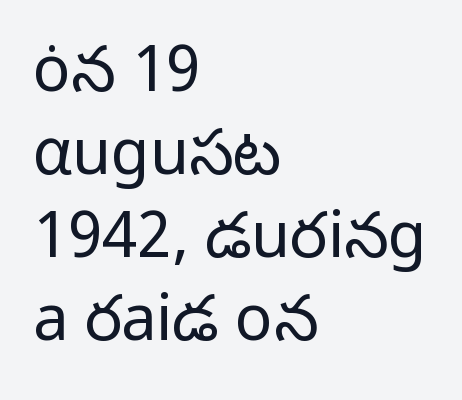
The image shows 63 px regular-weight sans-serif type, upright; set left-aligned, normal line spacing (1.32x), normal letter spacing, not underlined; low stroke contrast and a medium x-height.
